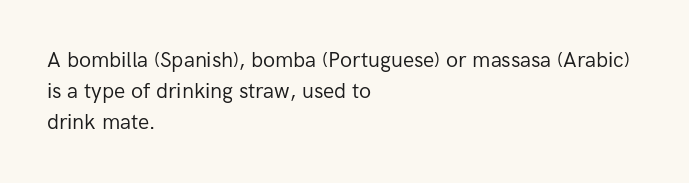
{"italic": "no", "bold": "no", "underline": "no", "align": "left", "line_spacing": "normal", "line_spacing_ratio": 1.48, "letter_spacing": "normal", "letter_spacing_em": 0.0, "glyph_px": 21}
